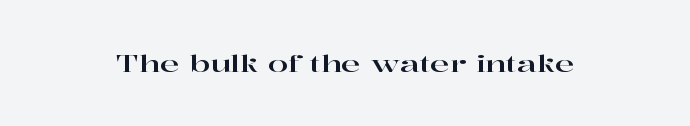
Q: Is the text italic (slanted)? A: No, it is upright.
Q: Is the text underlined? A: No.
Q: Is the spacing between letters normal or unusually wide? A: Normal.
